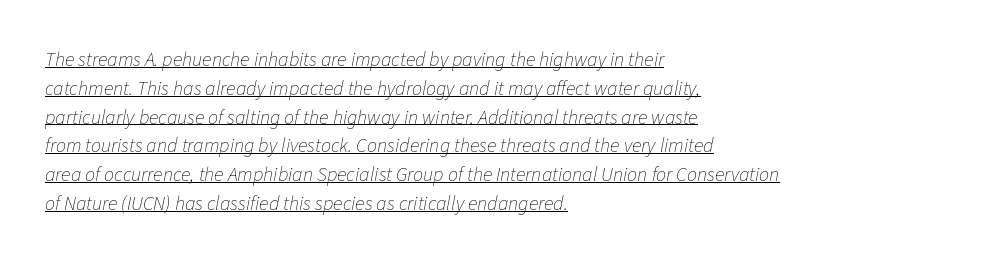
{"italic": "yes", "lean": "right", "slant_degrees": 11, "bold": "no", "underline": "yes", "align": "left", "line_spacing": "normal", "line_spacing_ratio": 1.44, "letter_spacing": "normal", "letter_spacing_em": 0.0, "glyph_px": 20}
